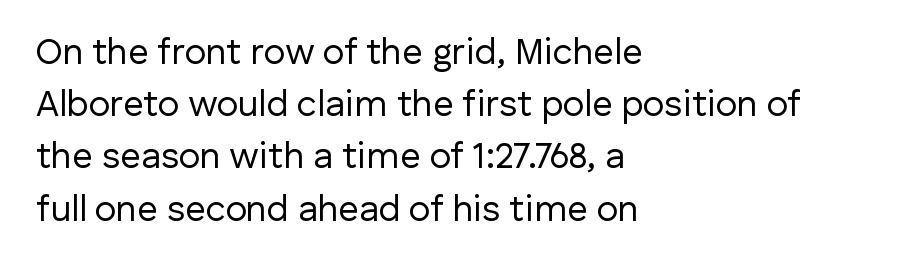
Q: Is the text bold? A: No.
Q: Is the text italic (slanted)? A: No, it is upright.
Q: Is the typeface a serif or a sans-serif typeface? A: Sans-serif.
Q: Is the text underlined? A: No.
Q: How is the paragraph aligned? A: Left-aligned.
Q: Is the spacing between letters normal or unusually wide? A: Normal.
Q: Is the spacing between lines tight, normal or loose? A: Normal.
Q: Width (condensed, normal, or wide)? A: Normal.
Q: Stroke contrast? A: Low.
Q: x-height? A: Medium.
Q: Monospaced? A: No.
